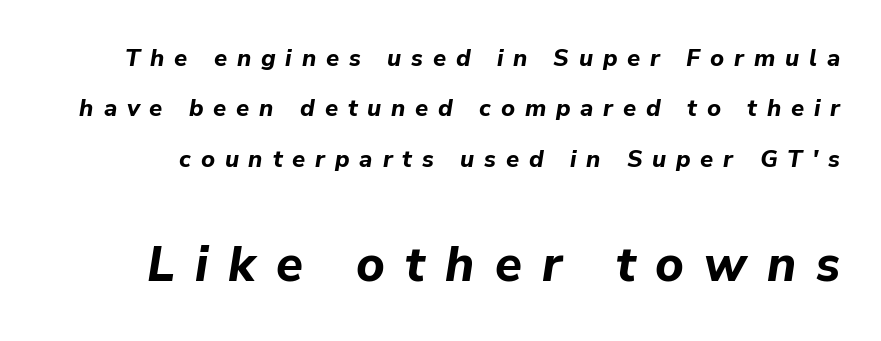
The image shows 49 px bold type, italic (leaning right); set loose line spacing (2.1x), unusually wide letter spacing (+0.41 em), not underlined; the second (bottom) block is 2.04x larger; low stroke contrast and a medium x-height.
